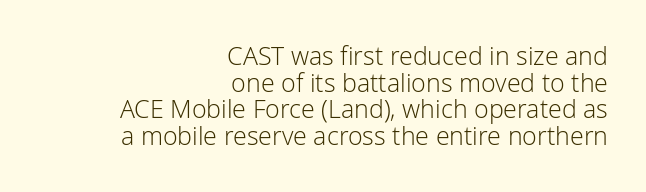
{"italic": "no", "bold": "no", "underline": "no", "align": "right", "line_spacing": "tight", "line_spacing_ratio": 1.07, "letter_spacing": "normal", "letter_spacing_em": 0.0, "glyph_px": 25}
